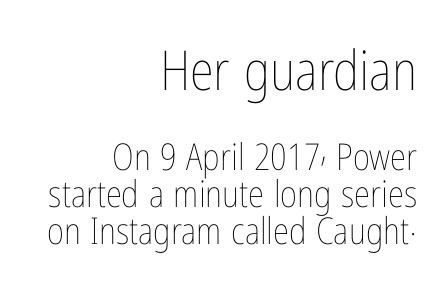
The image shows 55 px thin, condensed type, upright; set right-aligned, tight line spacing (1.0x), normal letter spacing, not underlined; the first (top) block is 1.49x larger; low stroke contrast and a medium x-height.
